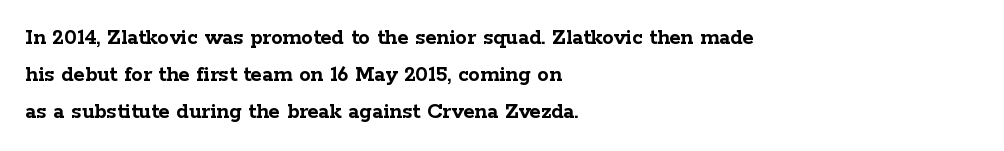
Q: Is the text bold? A: Yes.
Q: Is the text italic (slanted)? A: No, it is upright.
Q: Is the text underlined? A: No.
Q: How is the paragraph aligned? A: Left-aligned.
Q: Is the spacing between letters normal or unusually wide? A: Normal.
Q: Is the spacing between lines tight, normal or loose? A: Normal.
